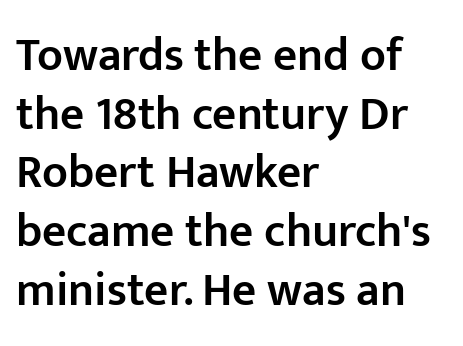
If you drew a line through each stem, it would be perfectly vertical. The glyphs have the mass of a demibold cut, below bold. Decoration check: the copy has no underline. A typesetter would call this proportional, since set widths differ per character.
